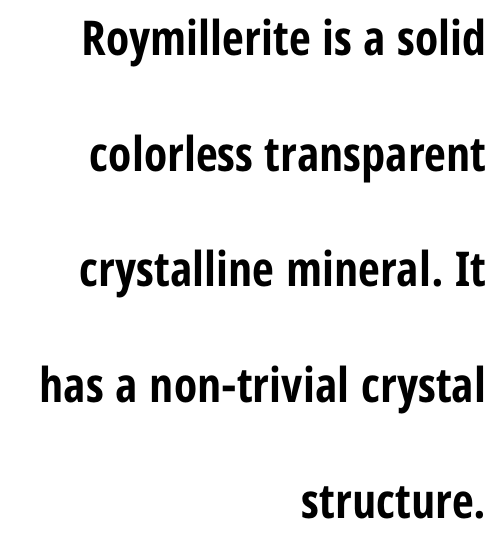
Note the varied advance widths — an 'i' is clearly narrower than an 'm'. Each row of text sits above clean, open space. If you measured baseline to baseline, you'd find a long distance. Observe the absence of serifs on each vertical stroke in this sample.
